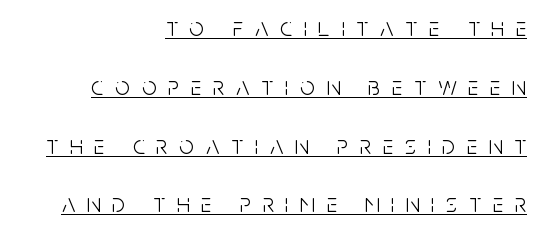
Q: Is the text bold? A: No.
Q: Is the text italic (slanted)? A: No, it is upright.
Q: Is the text underlined? A: Yes.
Q: How is the paragraph aligned? A: Right-aligned.
Q: Is the spacing between letters normal or unusually wide? A: Unusually wide.
Q: Is the spacing between lines tight, normal or loose? A: Loose.
